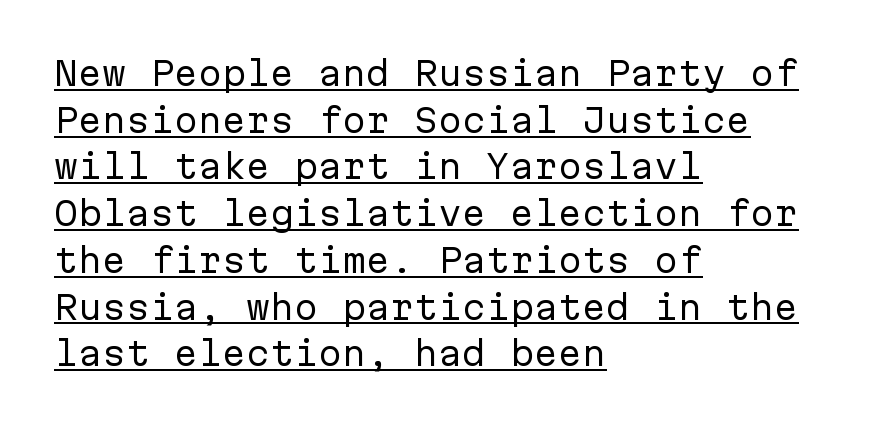
Q: Is the text bold? A: No.
Q: Is the text italic (slanted)? A: No, it is upright.
Q: Is the typeface a serif or a sans-serif typeface? A: Sans-serif.
Q: Is the text underlined? A: Yes.
Q: How is the paragraph aligned? A: Left-aligned.
Q: Is the spacing between letters normal or unusually wide? A: Normal.
Q: Is the spacing between lines tight, normal or loose? A: Normal.
Q: Width (condensed, normal, or wide)? A: Normal.
Q: Stroke contrast? A: Low.
Q: x-height? A: Medium.
Q: Monospaced? A: Yes.
